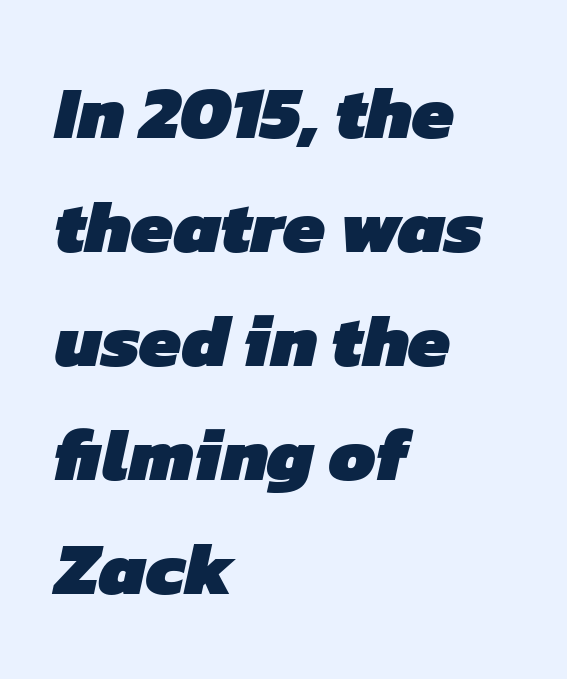
Nothing unusual about the tracking: characters are spaced as the font intends. Descenders are the only things crossing below the line. This is heavy type, rendered in bold. In CSS terms this would be text-align: left. What kind of face is this? One without serifs — a sans.
